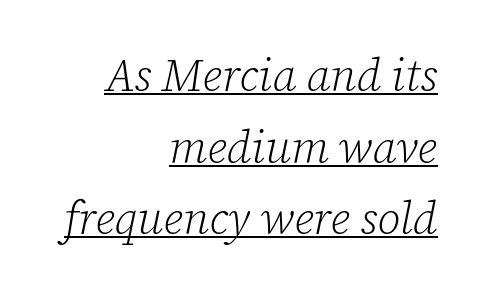
The image shows 45 px light serif type, italic (leaning right); set right-aligned, normal line spacing (1.59x), normal letter spacing, underlined; low stroke contrast and a medium x-height.
